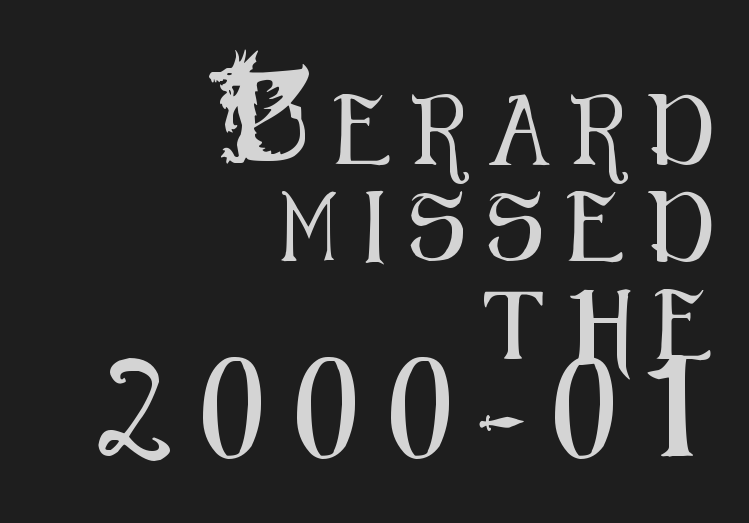
Q: Is the text italic (slanted)? A: No, it is upright.
Q: Is the typeface a serif or a sans-serif typeface? A: Sans-serif.
Q: Is the text underlined? A: No.
Q: How is the paragraph aligned? A: Right-aligned.
Q: Is the spacing between letters normal or unusually wide? A: Unusually wide.
Q: Is the spacing between lines tight, normal or loose? A: Normal.
Q: Width (condensed, normal, or wide)? A: Condensed.
Q: Stroke contrast? A: Medium.
Q: x-height? A: Small.
Q: Monospaced? A: No.
